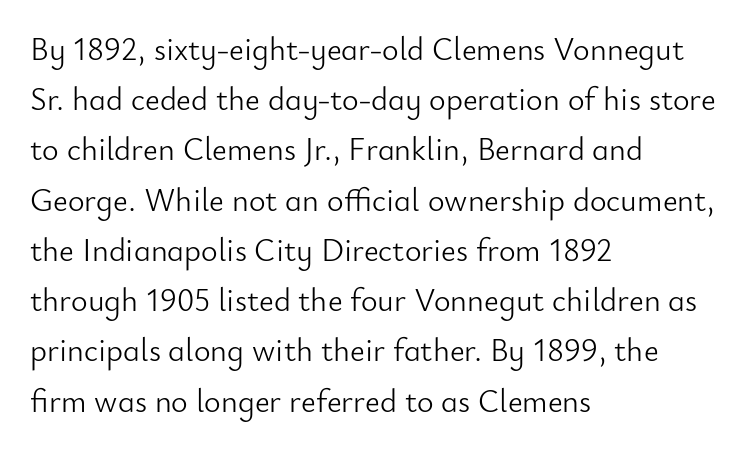
The image shows 32 px light sans-serif type, upright; set left-aligned, normal line spacing (1.57x), normal letter spacing, not underlined; low stroke contrast and a small x-height.
